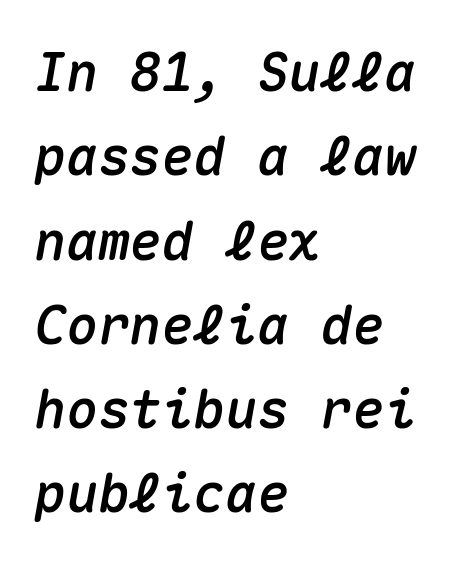
Italic? Definitely — the glyphs are oblique. The designer left line spacing at the default. Monospaced: the letters line up in strict vertical columns. These lines stack with their left ends in a neat column.
